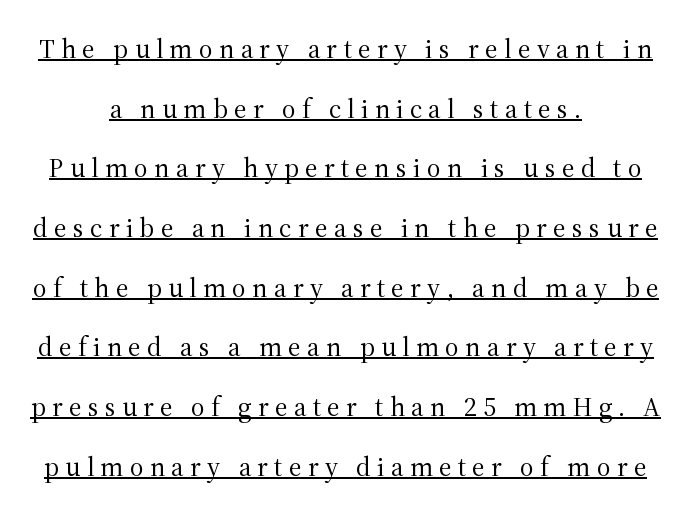
Q: Is the text bold? A: No.
Q: Is the text italic (slanted)? A: No, it is upright.
Q: Is the text underlined? A: Yes.
Q: Is the spacing between letters normal or unusually wide? A: Unusually wide.
Q: Is the spacing between lines tight, normal or loose? A: Loose.
